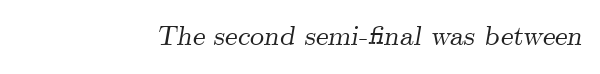
Q: Is the text italic (slanted)? A: Yes, it leans right by about 9 degrees.
Q: Is the typeface a serif or a sans-serif typeface? A: Serif.
Q: Is the text underlined? A: No.
Q: Is the spacing between letters normal or unusually wide? A: Normal.
Q: Width (condensed, normal, or wide)? A: Normal.
Q: Stroke contrast? A: Medium.
Q: x-height? A: Small.
Q: Monospaced? A: No.
